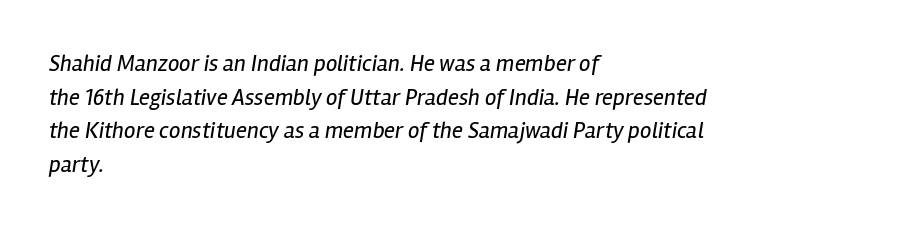
Q: Is the text bold? A: No.
Q: Is the text italic (slanted)? A: Yes, it leans right by about 12 degrees.
Q: Is the text underlined? A: No.
Q: How is the paragraph aligned? A: Left-aligned.
Q: Is the spacing between letters normal or unusually wide? A: Normal.
Q: Is the spacing between lines tight, normal or loose? A: Normal.
